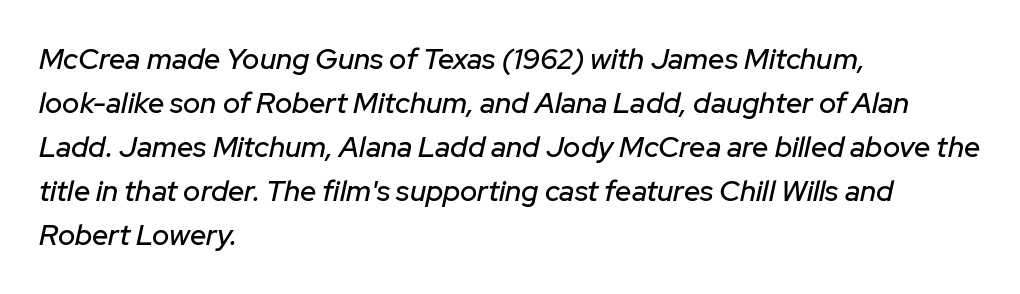
Q: Is the text italic (slanted)? A: Yes, it leans right by about 12 degrees.
Q: Is the text underlined? A: No.
Q: How is the paragraph aligned? A: Left-aligned.
Q: Is the spacing between letters normal or unusually wide? A: Normal.
Q: Is the spacing between lines tight, normal or loose? A: Normal.
Q: Width (condensed, normal, or wide)? A: Normal.
Q: Stroke contrast? A: Low.
Q: x-height? A: Medium.
Q: Monospaced? A: No.
